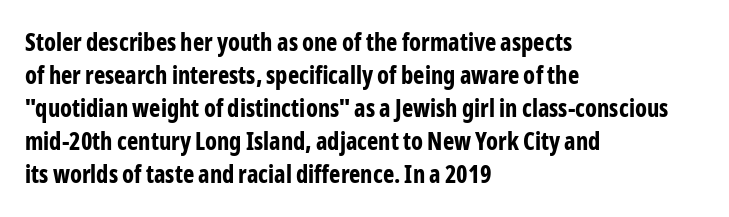
These lines keep a tight, regular rhythm from letter to letter. Heavy-handed strokes throughout: this text is bold. A normal amount of white space separates one row of letters from the next. The font's upright variant was chosen for this text. The string is rendered with underlining switched off. Which margin do the lines hug? The left one — the right edge is uneven.
